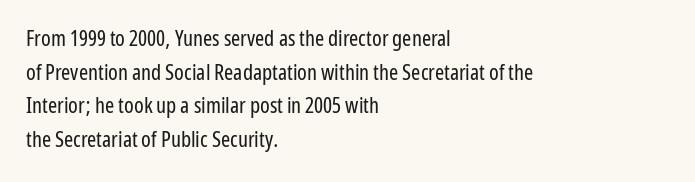
{"italic": "no", "bold": "no", "underline": "no", "align": "left", "line_spacing": "normal", "line_spacing_ratio": 1.53, "letter_spacing": "normal", "letter_spacing_em": 0.0, "glyph_px": 22}
